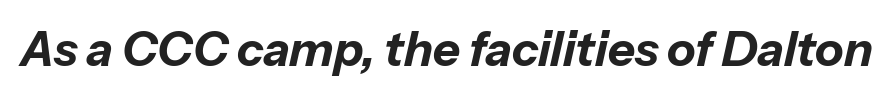
{"italic": "yes", "lean": "right", "slant_degrees": 13, "bold": "yes", "weight": "bold", "width": "normal", "stroke_contrast": "low", "x_height": "medium", "monospaced": "no", "underline": "no", "letter_spacing": "normal", "letter_spacing_em": 0.0, "glyph_px": 47}
